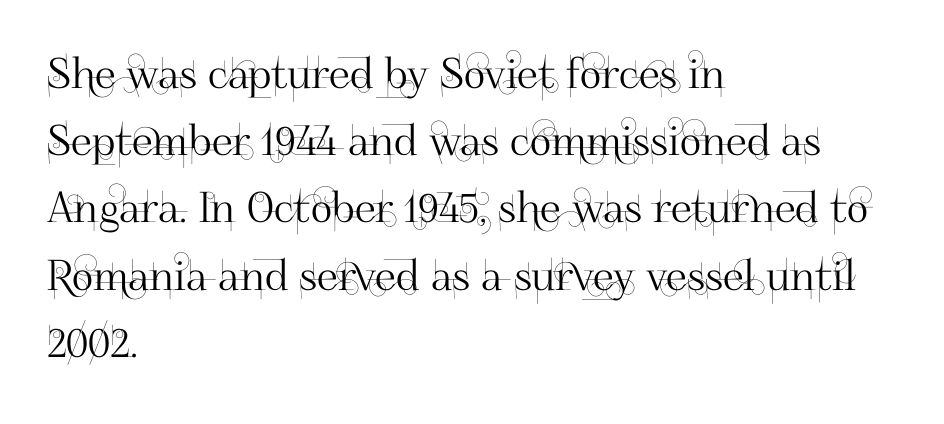
Q: Is the text italic (slanted)? A: No, it is upright.
Q: Is the typeface a serif or a sans-serif typeface? A: Sans-serif.
Q: Is the text underlined? A: No.
Q: How is the paragraph aligned? A: Left-aligned.
Q: Is the spacing between letters normal or unusually wide? A: Normal.
Q: Is the spacing between lines tight, normal or loose? A: Normal.
Q: Width (condensed, normal, or wide)? A: Normal.
Q: Stroke contrast? A: High.
Q: x-height? A: Small.
Q: Monospaced? A: No.
